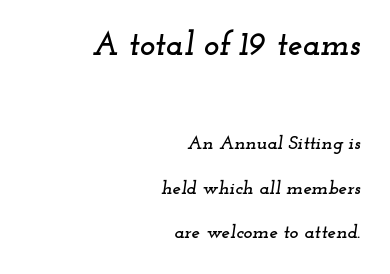
You could not count columns in this text — the font is proportionally spaced. Compared with typical paragraphs, the rows here are farther apart. Beneath every word, the page is bare. The first block has been scaled up relative to the second. The text was rendered using a seriffed face with decorative stroke endings. Nothing unusual about the tracking: characters are spaced as the font intends.
